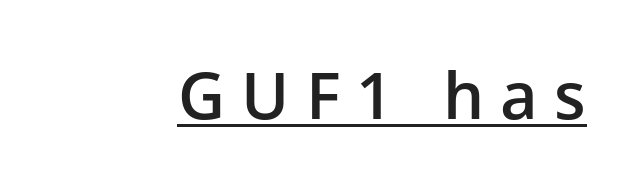
{"serif": "no", "italic": "no", "bold": "semi", "weight": "semibold", "width": "normal", "stroke_contrast": "low", "x_height": "medium", "monospaced": "no", "underline": "yes", "letter_spacing": "wide", "letter_spacing_em": 0.25, "glyph_px": 65}
